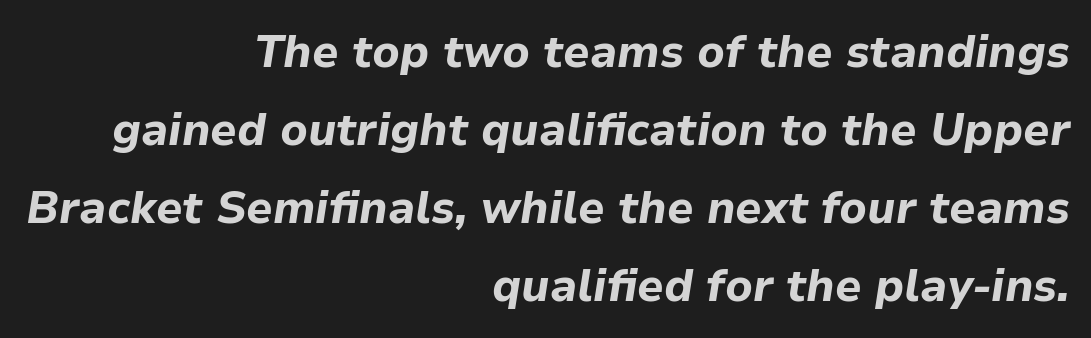
Rule under the text: the space is simply empty. Heavy, bold letterforms. Characters follow at the spacing the type designer built in. The text carries the slant typical of an italic or oblique font. Is this a fixed-width face? No — the glyphs have proportional, varying widths.
